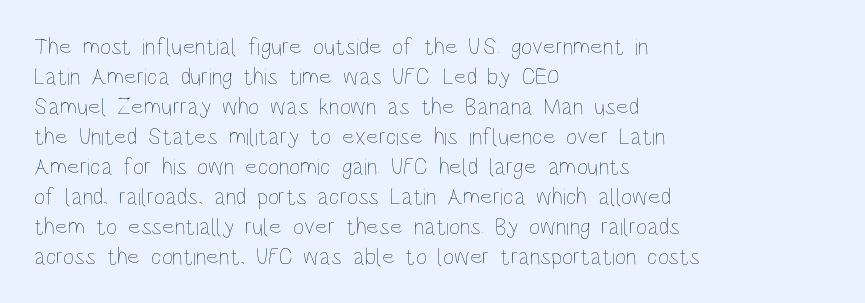
Q: Is the text bold? A: No.
Q: Is the text italic (slanted)? A: No, it is upright.
Q: Is the text underlined? A: No.
Q: How is the paragraph aligned? A: Left-aligned.
Q: Is the spacing between letters normal or unusually wide? A: Normal.
Q: Is the spacing between lines tight, normal or loose? A: Normal.
